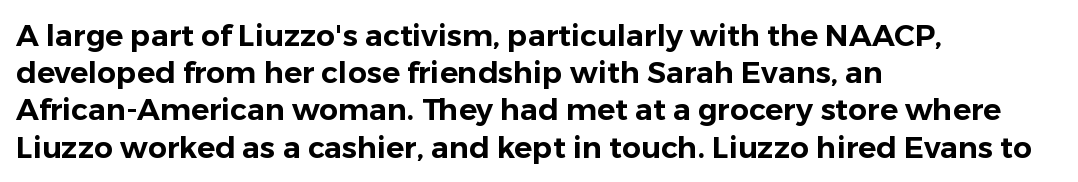
Honestly, the letter spacing is just normal — you wouldn't notice it. Check the space under the baseline: it is left empty. Grotesque or geometric, the face here clearly has no serifs. Note the varied advance widths — an 'i' is clearly narrower than an 'm'. This sample is left-justified, so line endings fall wherever the words run out. Posture: straight, roman, zero tilt.
